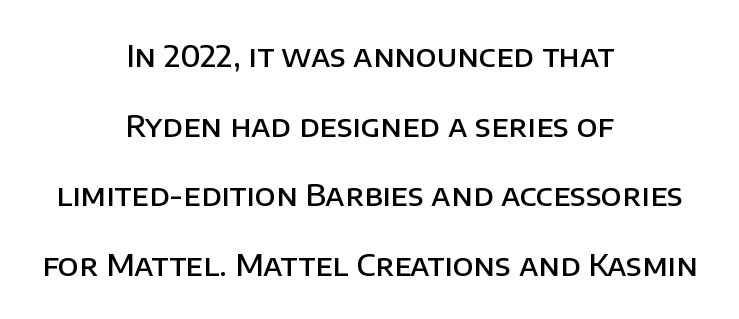
Q: Is the text bold? A: Semi-bold.
Q: Is the text italic (slanted)? A: No, it is upright.
Q: Is the typeface a serif or a sans-serif typeface? A: Sans-serif.
Q: Is the text underlined? A: No.
Q: How is the paragraph aligned? A: Centered.
Q: Is the spacing between letters normal or unusually wide? A: Normal.
Q: Is the spacing between lines tight, normal or loose? A: Loose.
Q: Width (condensed, normal, or wide)? A: Normal.
Q: Stroke contrast? A: Low.
Q: x-height? A: Large.
Q: Monospaced? A: No.
